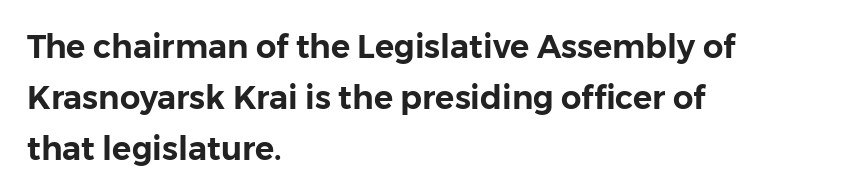
Vertical strokes here are truly vertical. Is this a fixed-width face? No — the glyphs have proportional, varying widths. The string is rendered with underlining switched off. Nothing unusual about the tracking: characters are spaced as the font intends. The setting favours the left margin, as ordinary paragraphs usually do.
